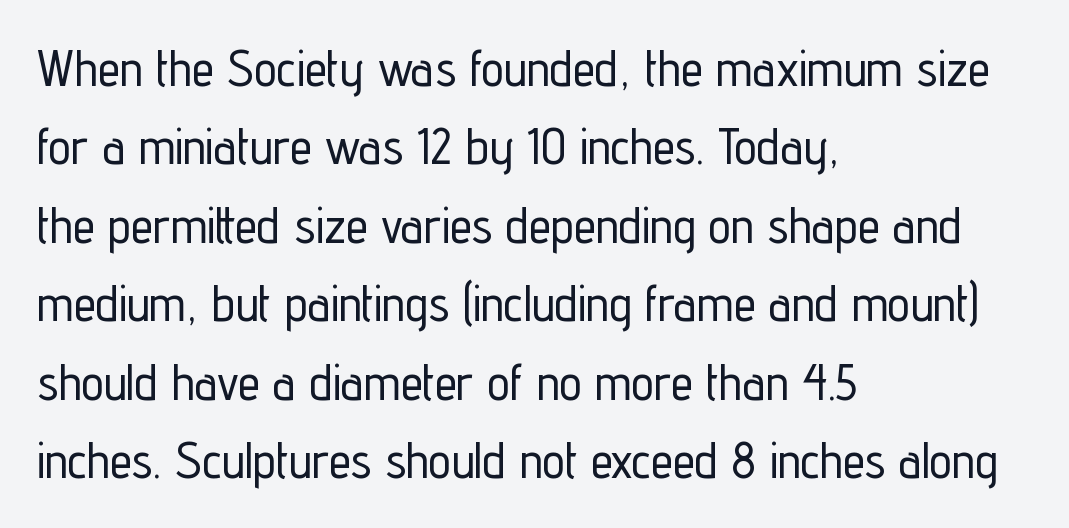
{"serif": "no", "italic": "no", "width": "condensed", "stroke_contrast": "low", "x_height": "medium", "monospaced": "no", "underline": "no", "align": "left", "line_spacing": "normal", "line_spacing_ratio": 1.57, "letter_spacing": "normal", "letter_spacing_em": 0.0, "glyph_px": 50}
